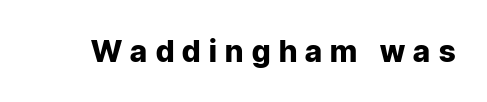
{"serif": "no", "italic": "no", "bold": "yes", "weight": "heavy", "width": "normal", "stroke_contrast": "low", "x_height": "medium", "monospaced": "no", "underline": "no", "letter_spacing": "wide", "letter_spacing_em": 0.28, "glyph_px": 30}
